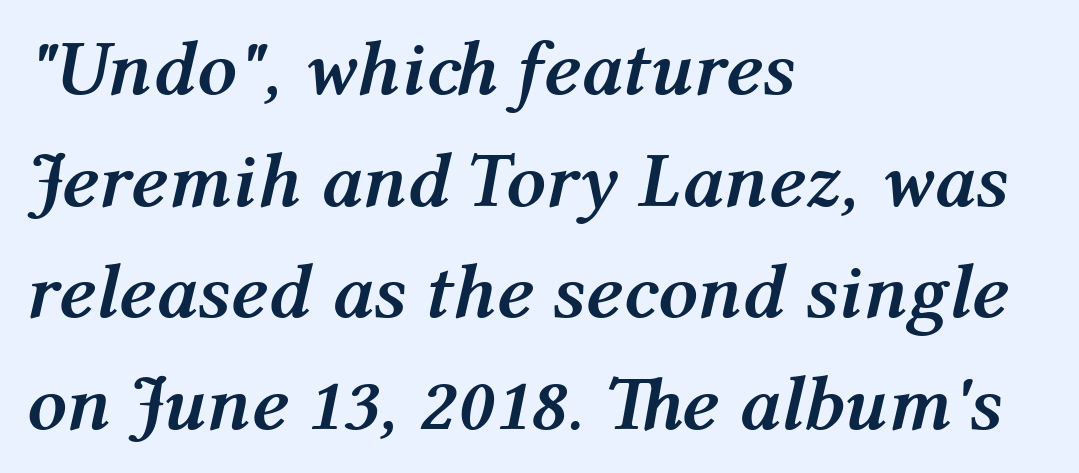
Short note: letters normally spaced. The lettering tilts uniformly, giving the passage an italic look. Notice how thick the strokes are: this is what a full bold looks like. The passage shown is typed in a proportional face where columns would drift. The text block is weighted toward the left margin, trailing off unevenly rightward.
